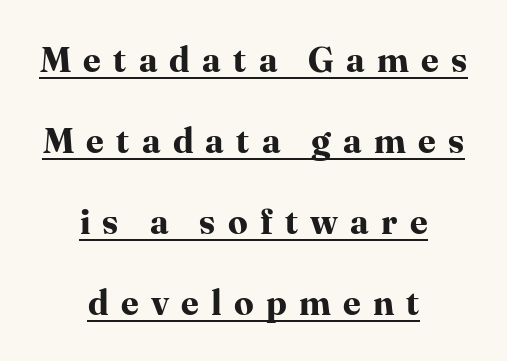
The image shows 35 px bold serif type, upright; set centered, loose line spacing (2.31x), unusually wide letter spacing (+0.35 em), underlined; high stroke contrast and a medium x-height.
